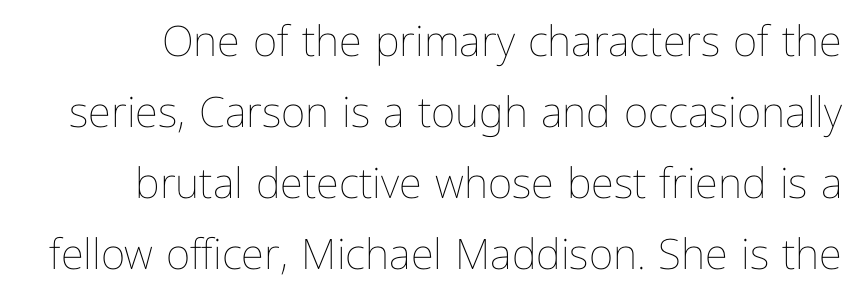
{"italic": "no", "bold": "no", "weight": "thin", "width": "normal", "stroke_contrast": "low", "x_height": "medium", "monospaced": "no", "underline": "no", "line_spacing": "normal", "line_spacing_ratio": 1.69, "letter_spacing": "normal", "letter_spacing_em": 0.0, "glyph_px": 42}
